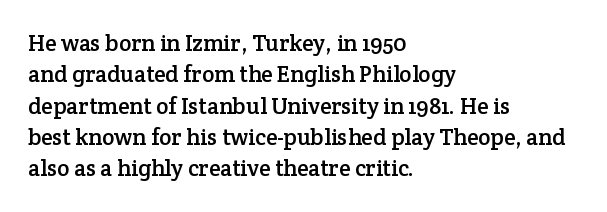
{"italic": "no", "underline": "no", "align": "left", "line_spacing": "normal", "line_spacing_ratio": 1.36, "letter_spacing": "normal", "letter_spacing_em": 0.0, "glyph_px": 23}
